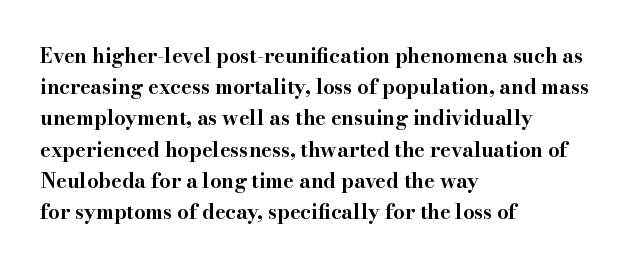
The image shows 20 px bold type, upright; set left-aligned, normal line spacing (1.56x), normal letter spacing, not underlined.
